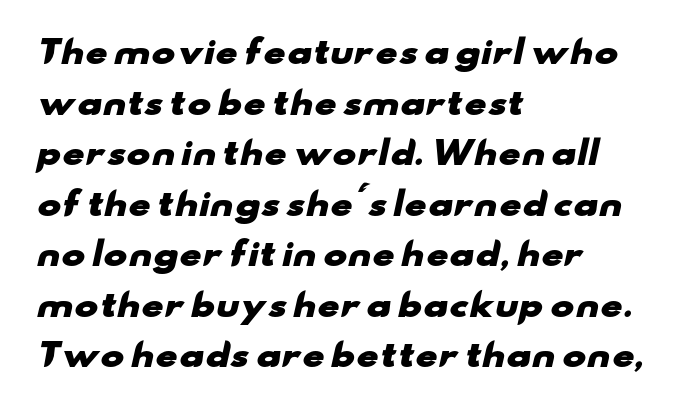
Q: Is the text bold? A: Yes.
Q: Is the typeface a serif or a sans-serif typeface? A: Sans-serif.
Q: Is the text underlined? A: No.
Q: How is the paragraph aligned? A: Left-aligned.
Q: Is the spacing between letters normal or unusually wide? A: Normal.
Q: Is the spacing between lines tight, normal or loose? A: Normal.
Q: Width (condensed, normal, or wide)? A: Wide.
Q: Stroke contrast? A: Low.
Q: x-height? A: Small.
Q: Monospaced? A: No.
